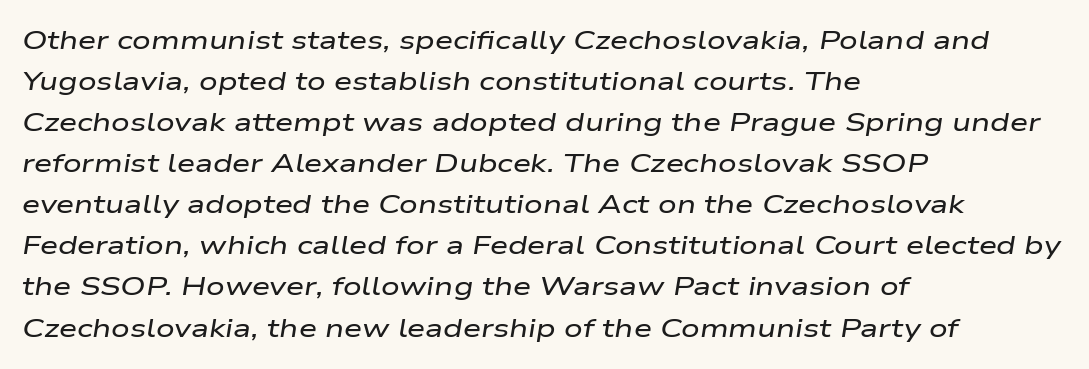
Q: Is the text italic (slanted)? A: Yes, it leans right by about 9 degrees.
Q: Is the text underlined? A: No.
Q: How is the paragraph aligned? A: Left-aligned.
Q: Is the spacing between letters normal or unusually wide? A: Normal.
Q: Is the spacing between lines tight, normal or loose? A: Normal.
